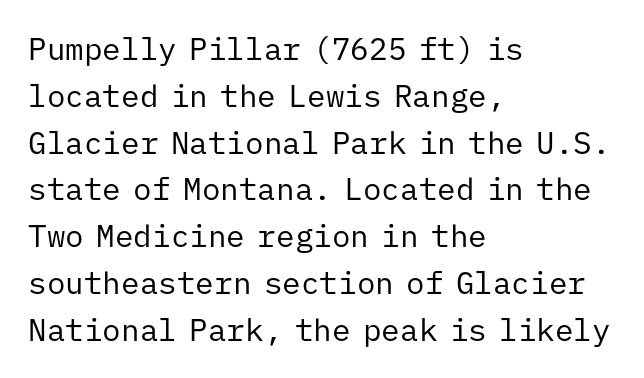
Left-aligned paragraph, ragged on the right. Think of a typewriter: that constant character pitch is what you see here. Do the letters lean? They stand straight. On a weight scale, this lands at 450 or below. Letter spacing: default.
